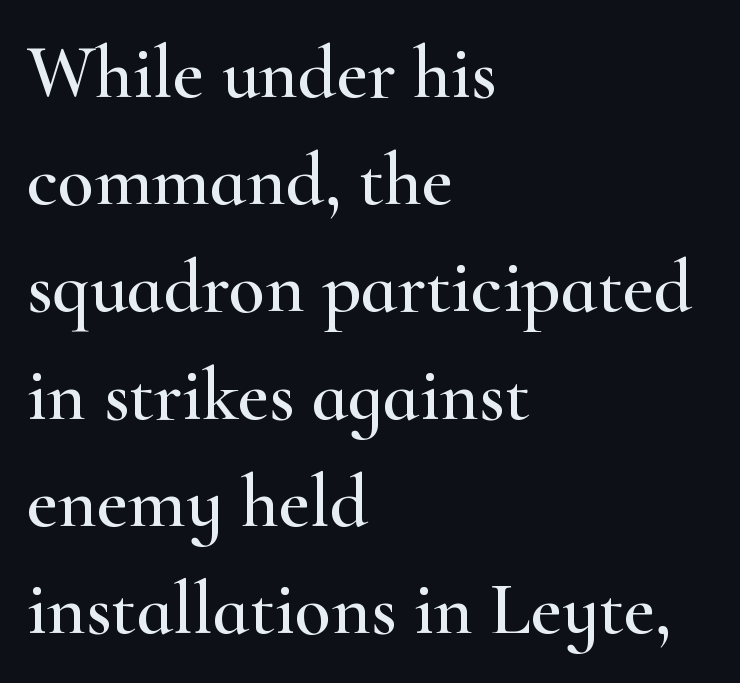
To sum up the face: it has serifs. The text block is weighted toward the left margin, trailing off unevenly rightward. These lines are rendered in a variable-pitch font. You could call the tracking neutral — neither tight nor loose.
